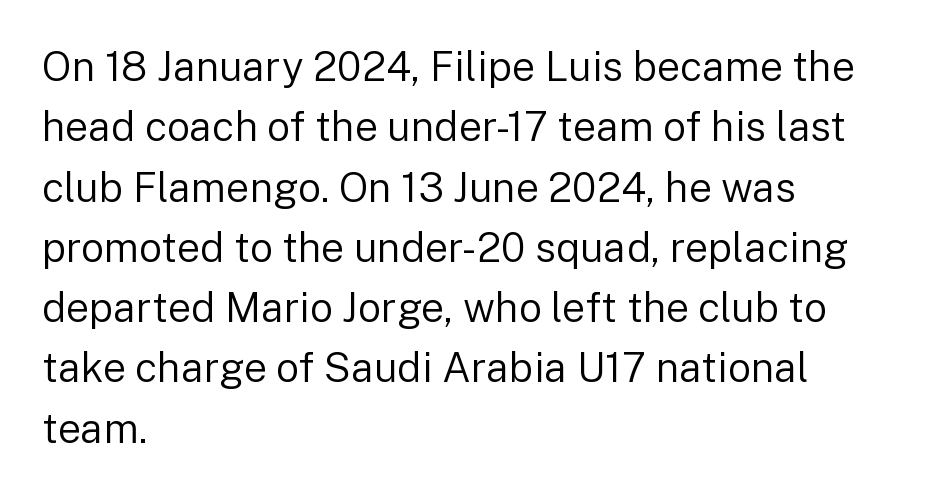
{"serif": "no", "italic": "no", "bold": "no", "weight": "regular", "width": "normal", "stroke_contrast": "low", "x_height": "medium", "monospaced": "no", "underline": "no", "align": "left", "line_spacing": "normal", "line_spacing_ratio": 1.47, "letter_spacing": "normal", "letter_spacing_em": 0.0, "glyph_px": 41}
